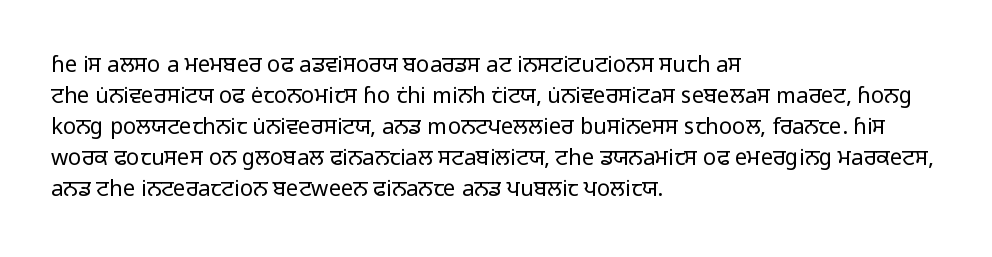
The words here are not underlined. Default kerning and tracking; the words read as compact shapes. The paragraph shown leans on its left margin. Posture: straight, roman, zero tilt. Vertical stems look standard width or narrower in stroke. Vertical spacing — default.
